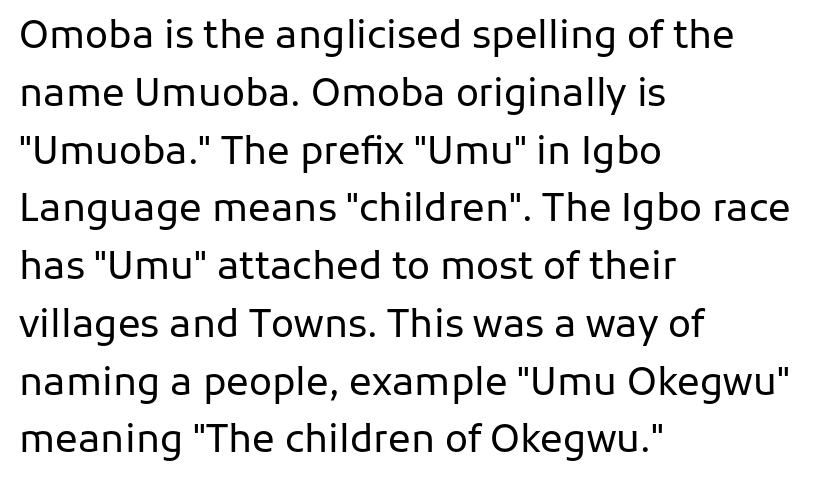
The passage shown is typed in a proportional face where columns would drift. Line starts are locked; line ends wander. The passage shown has conventional tracking throughout. Does the type have serifs? No, each stem ends abruptly. Is there much room between lines? A standard amount, neither cramped nor airy.
